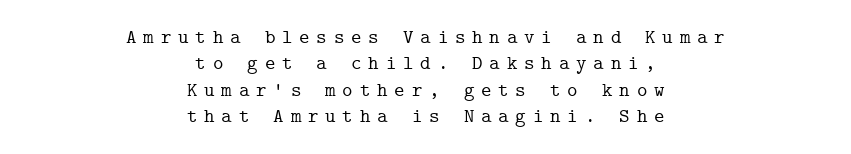
Short note: letters widely spaced. Which margin do the lines hug? Neither — every line sits in the middle. Regular leading. The space directly below the letters is spotless. The axis of the letterforms is exactly vertical.
